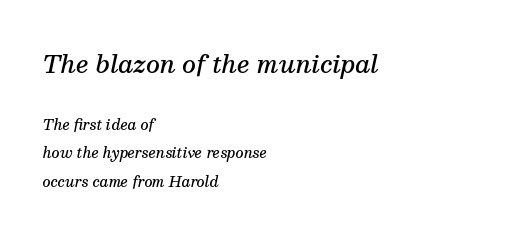
{"italic": "yes", "lean": "right", "slant_degrees": 13, "bold": "semi", "underline": "no", "align": "left", "line_spacing": "loose", "line_spacing_ratio": 2.06, "letter_spacing": "normal", "letter_spacing_em": 0.0, "larger_block": "first", "size_ratio": 1.71, "glyph_px": 24}
